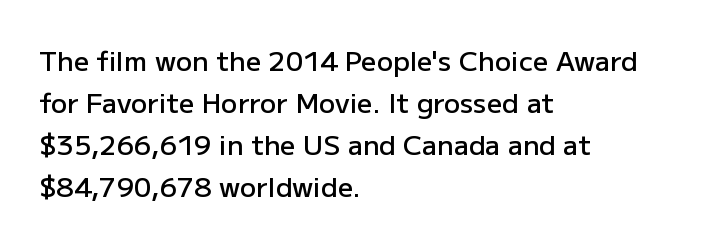
{"italic": "no", "bold": "semi", "underline": "no", "align": "left", "line_spacing": "normal", "line_spacing_ratio": 1.55, "letter_spacing": "normal", "letter_spacing_em": 0.0, "glyph_px": 27}
